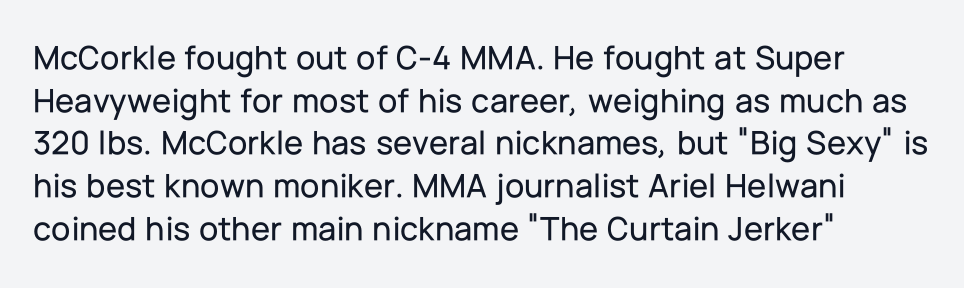
Q: Is the text italic (slanted)? A: No, it is upright.
Q: Is the typeface a serif or a sans-serif typeface? A: Sans-serif.
Q: Is the text underlined? A: No.
Q: How is the paragraph aligned? A: Left-aligned.
Q: Is the spacing between letters normal or unusually wide? A: Normal.
Q: Width (condensed, normal, or wide)? A: Normal.
Q: Stroke contrast? A: Low.
Q: x-height? A: Medium.
Q: Monospaced? A: No.
